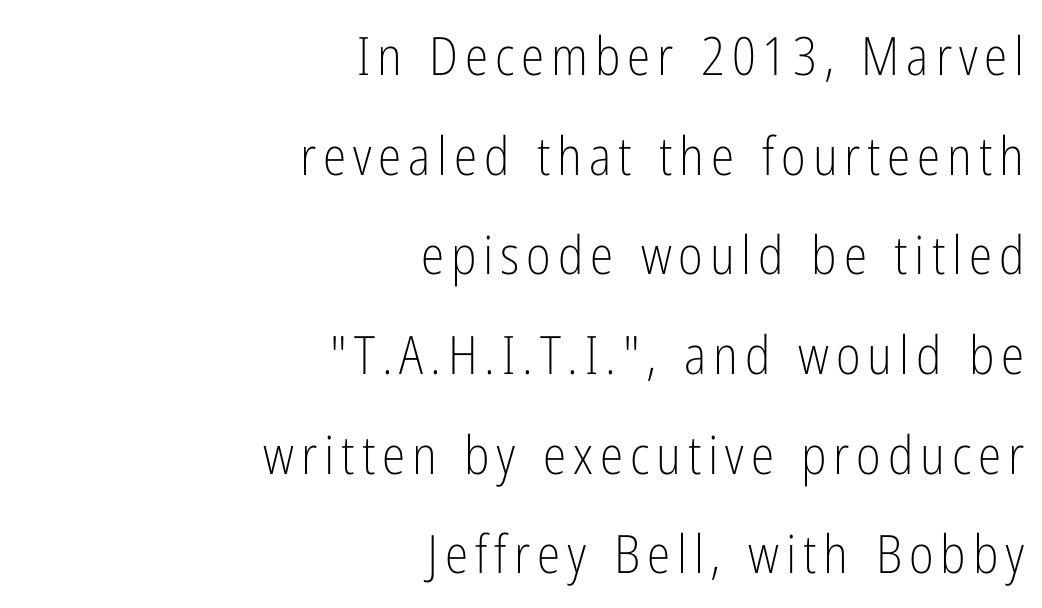
Characters remain perfectly vertical along every line. Nope, no serifs anywhere on these letters. The rendering uses natural spacing where letterforms have individual widths. Is this a heavy cut? Hardly; it is regular or lighter. Only glyphs here, with clear space below each row. This sample is right-justified, so line beginnings fall wherever the words allow.
